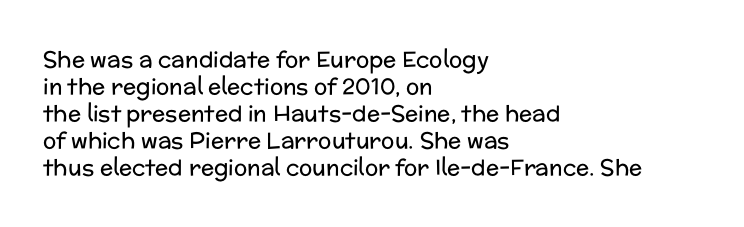
The image shows 22 px text type, upright; set left-aligned, line spacing 1.23x, normal letter spacing, not underlined.
